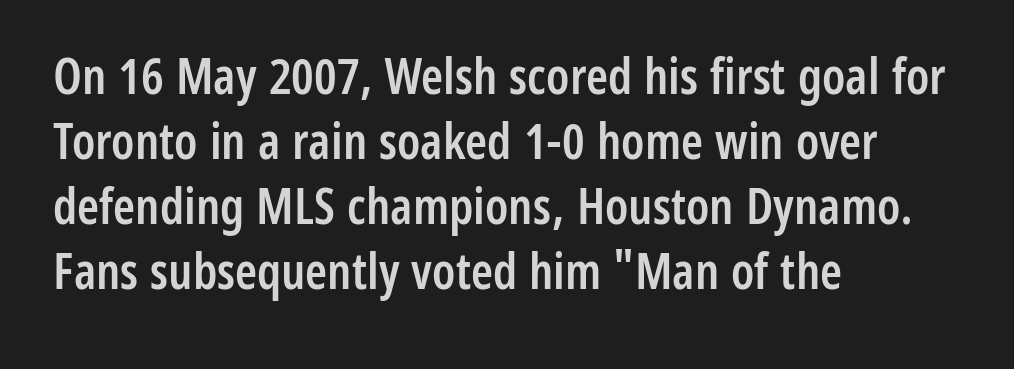
Nothing unusual about the tracking: characters are spaced as the font intends. If you drew a line through each stem, it would be perfectly vertical. Each glyph is drawn with semibold strokes, heavier than normal yet not fully bold. The rendering anchors every line to the left-hand side. Think of a printed novel: that variable character pitch is what you see here. Look at the bottom of the vertical strokes: they stop flat, with no serifs.
